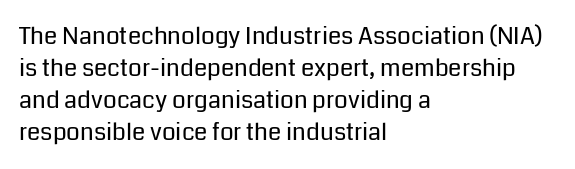
A bare baseline throughout the passage. Does the lettering tilt? It doesn't — this is upright. Leftover space on each line is placed entirely after the last word. Regarding leading, the lines here are spaced in the standard way. Inter-character spacing is left at the font's built-in metrics. Compared with a typical body face, this is equally light or lighter still.
